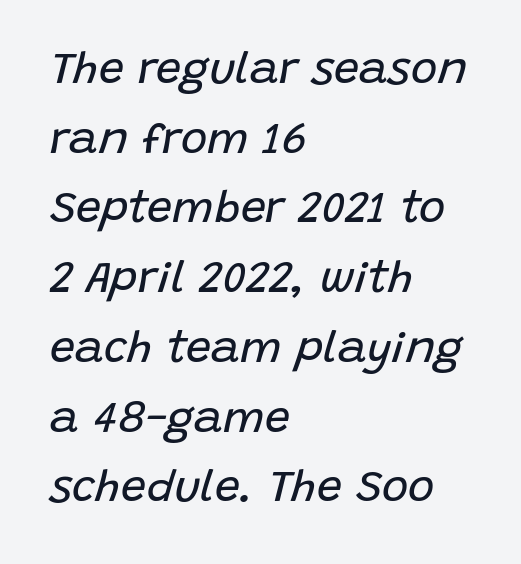
A typesetter would call this proportional, since set widths differ per character. Unmarked baselines from the first word to the last. Each line starts at the same left margin while the right side varies. Stroke thickness stays within the range of a standard reading face or lighter. Whoever set this chose a conventional vertical rhythm.
